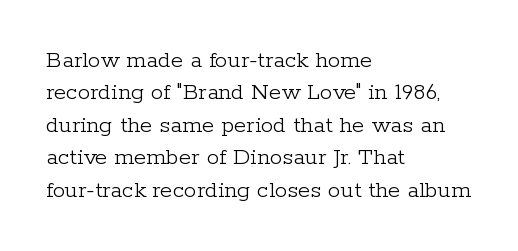
Q: Is the text bold? A: No.
Q: Is the text italic (slanted)? A: No, it is upright.
Q: Is the text underlined? A: No.
Q: How is the paragraph aligned? A: Left-aligned.
Q: Is the spacing between letters normal or unusually wide? A: Normal.
Q: Is the spacing between lines tight, normal or loose? A: Normal.
